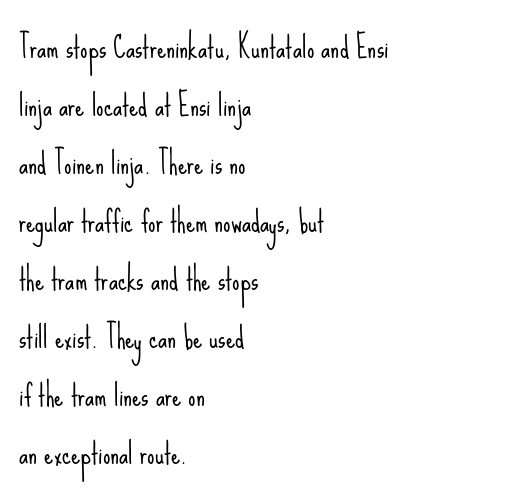
The image shows 29 px light, condensed sans-serif type, upright; set left-aligned, loose line spacing (2.0x), normal letter spacing, not underlined; low stroke contrast and a small x-height.
